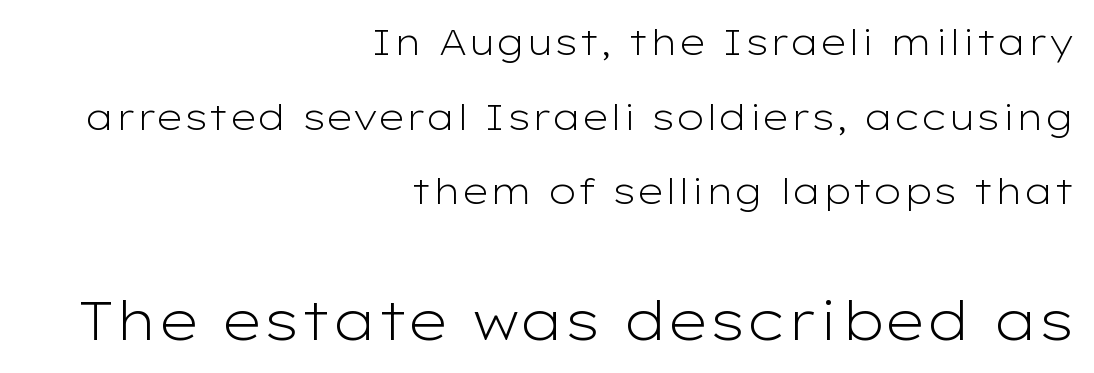
Q: Is the text bold? A: No.
Q: Is the text italic (slanted)? A: No, it is upright.
Q: Is the typeface a serif or a sans-serif typeface? A: Sans-serif.
Q: Is the text underlined? A: No.
Q: How is the paragraph aligned? A: Right-aligned.
Q: Is the spacing between letters normal or unusually wide? A: Normal.
Q: Is the spacing between lines tight, normal or loose? A: Loose.
Q: Which block of text is set in a larger size, the first (top) or the second (bottom)? A: The second (bottom) one.
Q: Width (condensed, normal, or wide)? A: Wide.
Q: Stroke contrast? A: Low.
Q: x-height? A: Medium.
Q: Monospaced? A: No.
